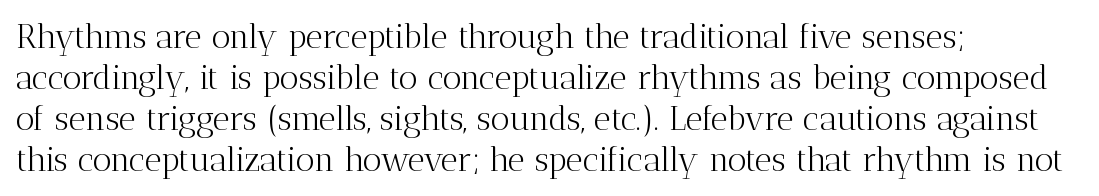
{"serif": "yes", "italic": "no", "bold": "no", "weight": "light", "width": "normal", "stroke_contrast": "medium", "x_height": "medium", "monospaced": "no", "underline": "no", "align": "left", "line_spacing_ratio": 1.24, "letter_spacing": "normal", "letter_spacing_em": 0.0, "glyph_px": 33}
